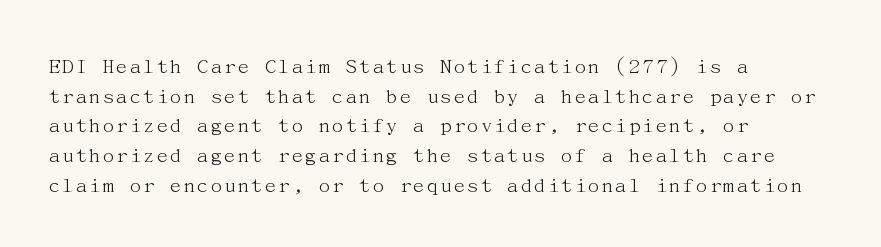
The lines sit at an ordinary, default distance from one another. The rag falls on the right side of this text block. The characters are drawn with everyday or finer stroke widths. Descender tails drop into unmarked territory.
